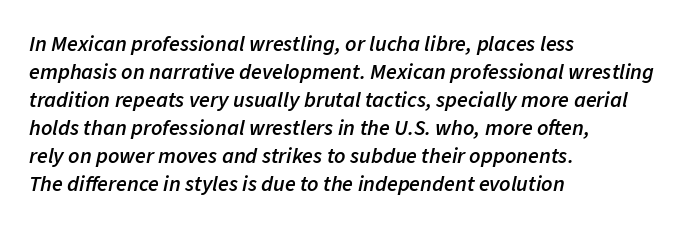
Has an underline been added? It has not. Reading down the column, the eye jumps a familiar distance to each next line. Layout note: lines flush left. In terms of letterspacing, this is plain default setting. Firm but not heavy-handed strokes: this text is semibold.
